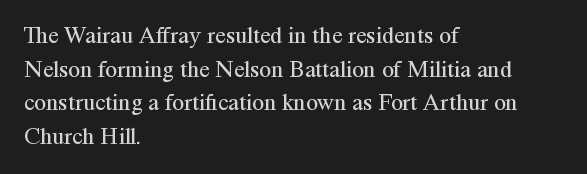
The image shows 24 px text type, upright; set left-aligned, normal line spacing (1.4x), normal letter spacing, not underlined.
